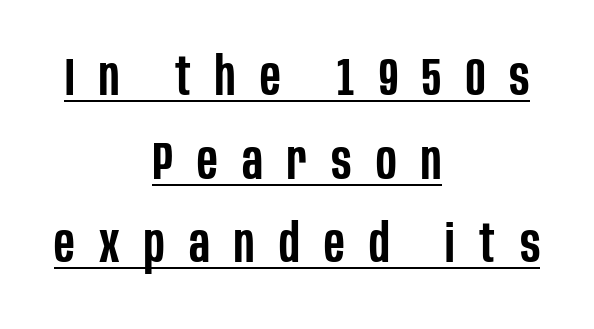
{"serif": "no", "italic": "no", "bold": "semi", "weight": "semibold", "width": "condensed", "stroke_contrast": "low", "x_height": "large", "monospaced": "no", "underline": "yes", "align": "center", "line_spacing": "normal", "line_spacing_ratio": 1.61, "letter_spacing": "wide", "letter_spacing_em": 0.47, "glyph_px": 52}
